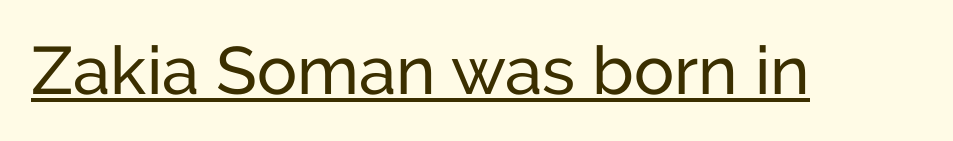
{"serif": "no", "italic": "no", "width": "normal", "stroke_contrast": "low", "x_height": "medium", "monospaced": "no", "underline": "yes", "letter_spacing": "normal", "letter_spacing_em": 0.0, "glyph_px": 67}
